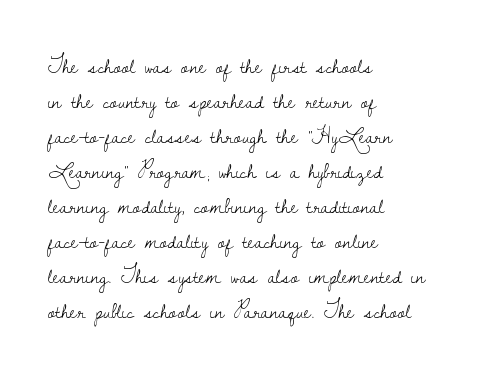
Q: Is the text bold? A: No.
Q: Is the text italic (slanted)? A: Yes.
Q: Is the text underlined? A: No.
Q: How is the paragraph aligned? A: Left-aligned.
Q: Is the spacing between letters normal or unusually wide? A: Normal.
Q: Is the spacing between lines tight, normal or loose? A: Normal.
